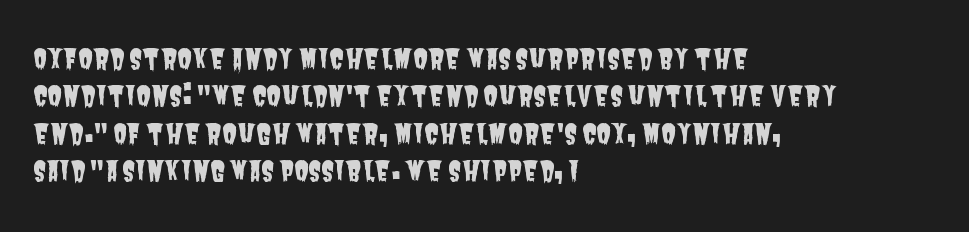
The image shows 27 px text type; set left-aligned, normal line spacing (1.38x), normal letter spacing, not underlined.
